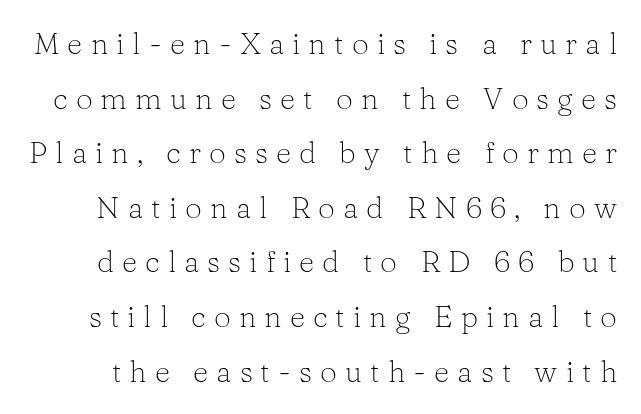
Q: Is the text bold? A: No.
Q: Is the text italic (slanted)? A: No, it is upright.
Q: Is the typeface a serif or a sans-serif typeface? A: Serif.
Q: Is the text underlined? A: No.
Q: Is the spacing between letters normal or unusually wide? A: Unusually wide.
Q: Width (condensed, normal, or wide)? A: Normal.
Q: Stroke contrast? A: Low.
Q: x-height? A: Medium.
Q: Monospaced? A: No.
